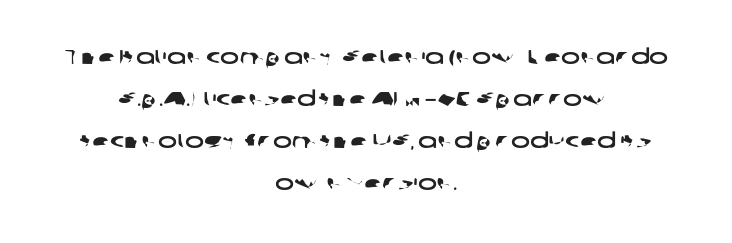
This rendering uses center alignment, leaving both contours irregular but symmetric. The vertical gap from one line to the next is large. No extra tracking has been applied to these lines. The string is rendered with underlining switched off.
